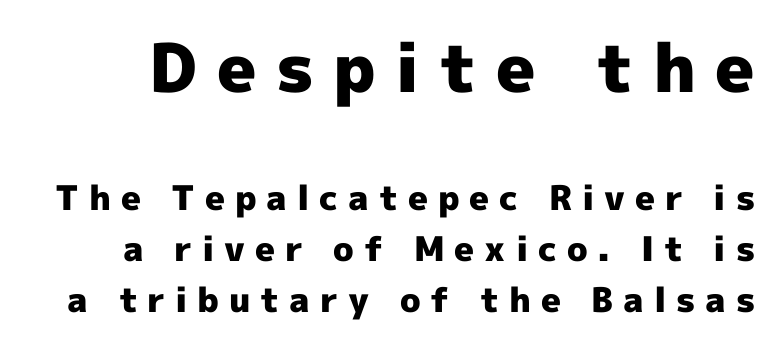
Q: Is the text bold? A: Yes.
Q: Is the text italic (slanted)? A: No, it is upright.
Q: Is the typeface a serif or a sans-serif typeface? A: Sans-serif.
Q: Is the text underlined? A: No.
Q: Is the spacing between letters normal or unusually wide? A: Unusually wide.
Q: Is the spacing between lines tight, normal or loose? A: Normal.
Q: Which block of text is set in a larger size, the first (top) or the second (bottom)? A: The first (top) one.
Q: Width (condensed, normal, or wide)? A: Normal.
Q: x-height? A: Medium.
Q: Monospaced? A: No.
